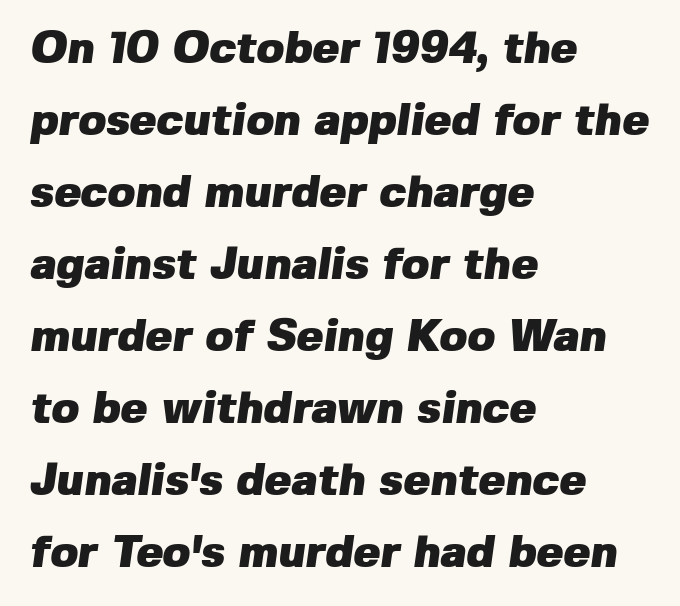
Q: Is the text bold? A: Yes.
Q: Is the typeface a serif or a sans-serif typeface? A: Sans-serif.
Q: Is the text underlined? A: No.
Q: How is the paragraph aligned? A: Left-aligned.
Q: Is the spacing between letters normal or unusually wide? A: Normal.
Q: Is the spacing between lines tight, normal or loose? A: Normal.
Q: Width (condensed, normal, or wide)? A: Normal.
Q: Stroke contrast? A: Low.
Q: x-height? A: Medium.
Q: Monospaced? A: No.
